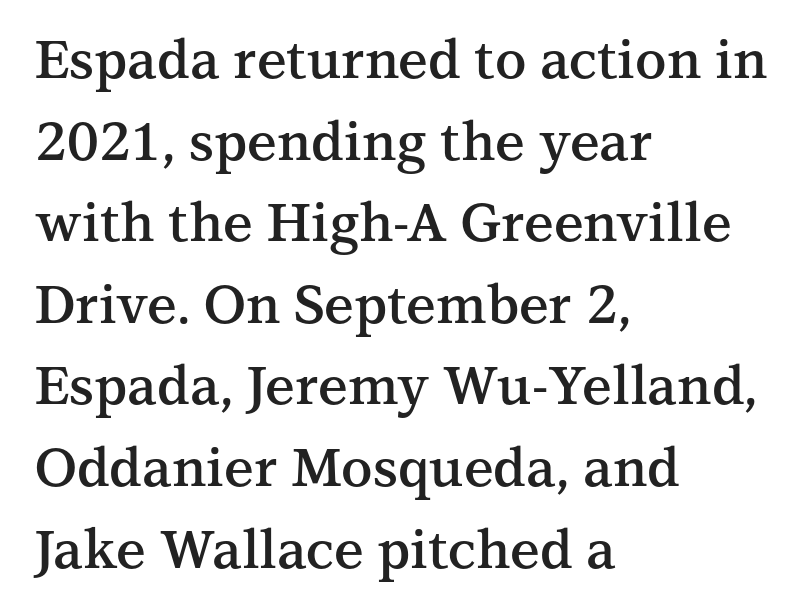
{"serif": "yes", "italic": "no", "bold": "semi", "weight": "semibold", "width": "normal", "stroke_contrast": "medium", "x_height": "medium", "monospaced": "no", "underline": "no", "align": "left", "line_spacing": "normal", "line_spacing_ratio": 1.54, "letter_spacing": "normal", "letter_spacing_em": 0.0, "glyph_px": 53}
